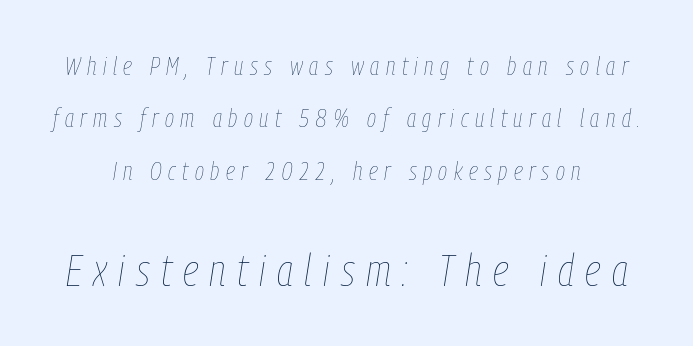
The image shows 44 px thin, condensed type, italic (leaning right); set loose line spacing (2.1x), unusually wide letter spacing (+0.26 em), not underlined; the second (bottom) block is 1.76x larger; low stroke contrast and a medium x-height.
